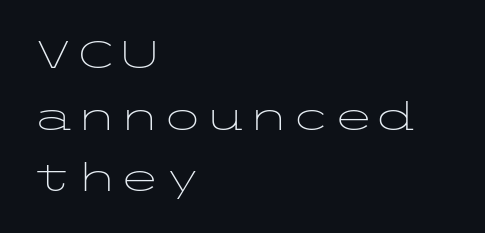
Q: Is the text bold? A: No.
Q: Is the text italic (slanted)? A: No, it is upright.
Q: Is the typeface a serif or a sans-serif typeface? A: Sans-serif.
Q: Is the text underlined? A: No.
Q: How is the paragraph aligned? A: Left-aligned.
Q: Is the spacing between letters normal or unusually wide? A: Normal.
Q: Is the spacing between lines tight, normal or loose? A: Normal.
Q: Width (condensed, normal, or wide)? A: Wide.
Q: Stroke contrast? A: Low.
Q: x-height? A: Medium.
